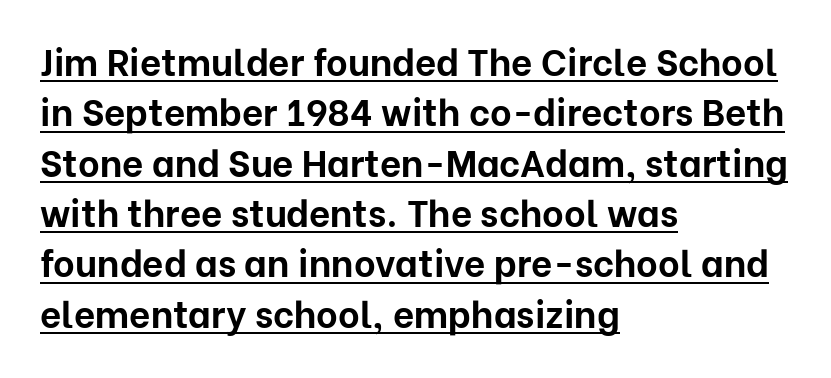
Q: Is the text bold? A: Yes.
Q: Is the text italic (slanted)? A: No, it is upright.
Q: Is the typeface a serif or a sans-serif typeface? A: Sans-serif.
Q: Is the text underlined? A: Yes.
Q: How is the paragraph aligned? A: Left-aligned.
Q: Is the spacing between letters normal or unusually wide? A: Normal.
Q: Is the spacing between lines tight, normal or loose? A: Normal.
Q: Width (condensed, normal, or wide)? A: Normal.
Q: Stroke contrast? A: Low.
Q: x-height? A: Medium.
Q: Monospaced? A: No.
